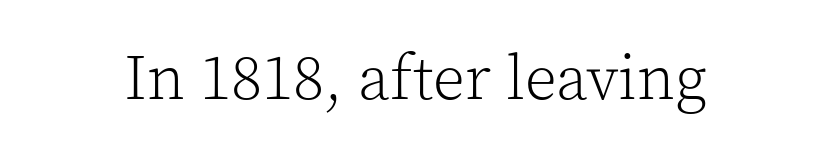
Nobody drew a line under any word here. It's the straight-up-and-down kind of type. Serif or sans? Serif — the stroke terminals have little feet. The tracking reads as untouched default to a designer's eye. Ink coverage per letter is moderate at most.
